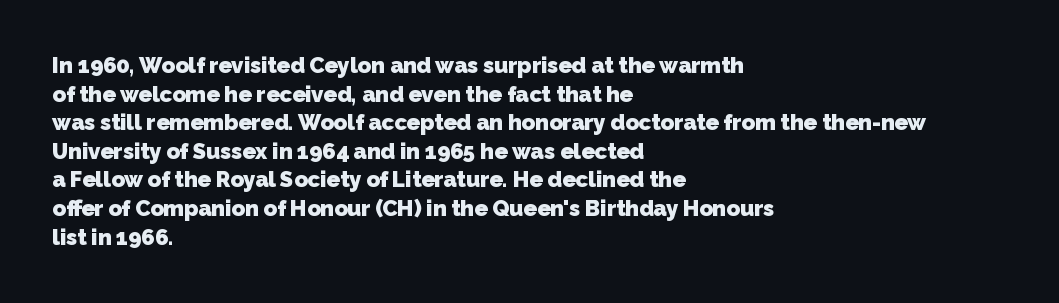
{"bold": "yes", "underline": "no", "align": "left", "line_spacing": "normal", "line_spacing_ratio": 1.3, "letter_spacing": "normal", "letter_spacing_em": 0.0, "glyph_px": 22}
